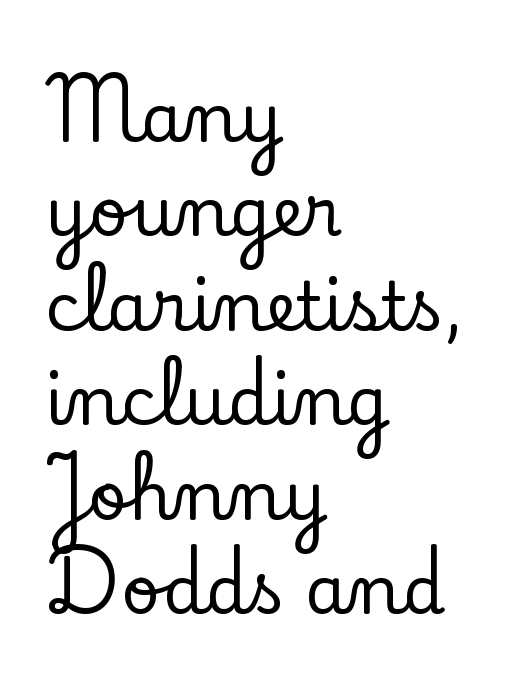
Q: Is the text italic (slanted)? A: No, it is upright.
Q: Is the typeface a serif or a sans-serif typeface? A: Serif.
Q: Is the text underlined? A: No.
Q: How is the paragraph aligned? A: Left-aligned.
Q: Is the spacing between letters normal or unusually wide? A: Normal.
Q: Is the spacing between lines tight, normal or loose? A: Normal.
Q: Width (condensed, normal, or wide)? A: Normal.
Q: Stroke contrast? A: Low.
Q: x-height? A: Small.
Q: Monospaced? A: No.
